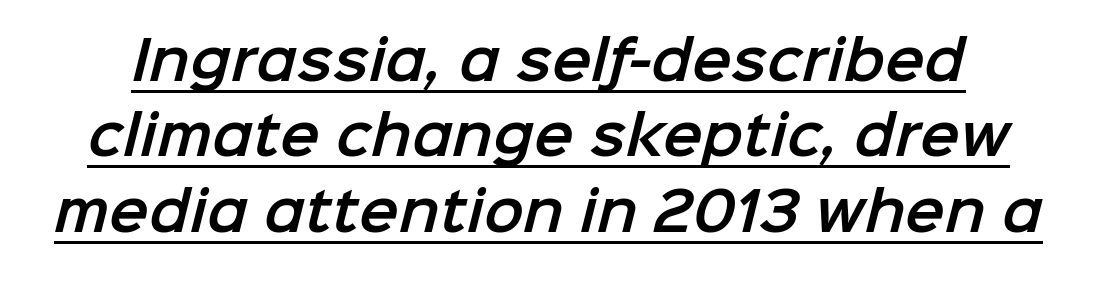
{"serif": "no", "width": "normal", "stroke_contrast": "low", "x_height": "medium", "monospaced": "no", "underline": "yes", "line_spacing": "normal", "line_spacing_ratio": 1.42, "letter_spacing": "normal", "letter_spacing_em": 0.0, "glyph_px": 53}
